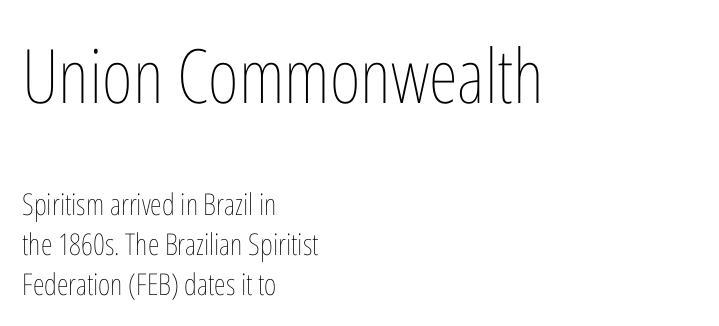
Plain, unruled lines of type. A student would notice the top passage is typeset larger than what follows. The passage shown stacks its lines at a standard gap. Designer's note — italics off, roman on.
